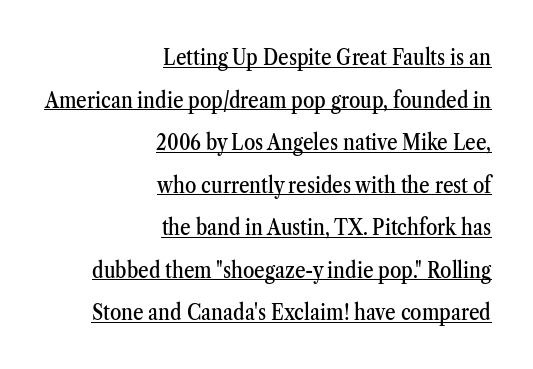
The letterforms sit shoulder to shoulder at normal distance. When letters stand straight like this, we call the style roman or upright. Which margin do the lines hug? The right one — the left edge is uneven. Every word sits above its own underline.
